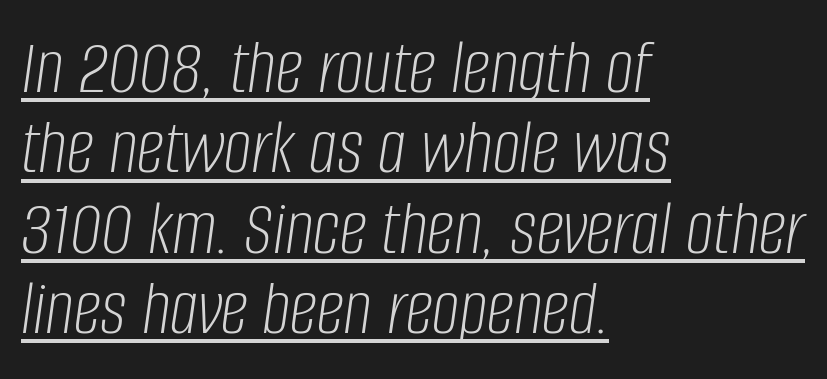
Q: Is the text bold? A: No.
Q: Is the text italic (slanted)? A: Yes, it leans right by about 8 degrees.
Q: Is the text underlined? A: Yes.
Q: How is the paragraph aligned? A: Left-aligned.
Q: Is the spacing between letters normal or unusually wide? A: Normal.
Q: Is the spacing between lines tight, normal or loose? A: Tight.
Q: Width (condensed, normal, or wide)? A: Condensed.
Q: Stroke contrast? A: Low.
Q: x-height? A: Large.
Q: Monospaced? A: No.
